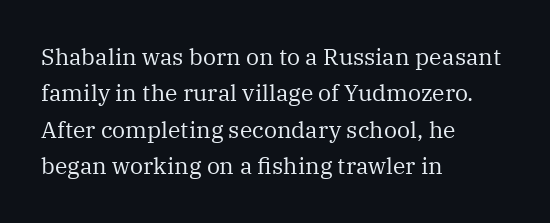
Compared with typical paragraphs, the rows here are spaced about the same. The letterforms sit at book weight or below. Ascenders rise straight up at ninety degrees. The lines are quadded left. Check the space under the baseline: it is left empty. Tracking value appears to be zero — textbook default spacing.
